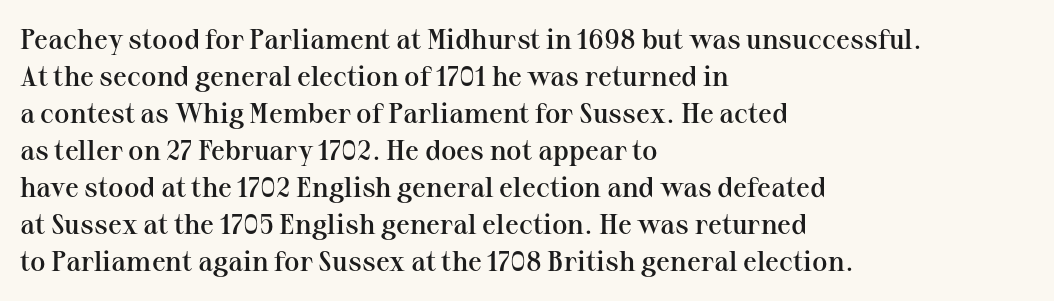
The image shows 28 px semibold serif type, upright; set left-aligned, normal line spacing (1.32x), normal letter spacing, not underlined; medium stroke contrast and a medium x-height.
